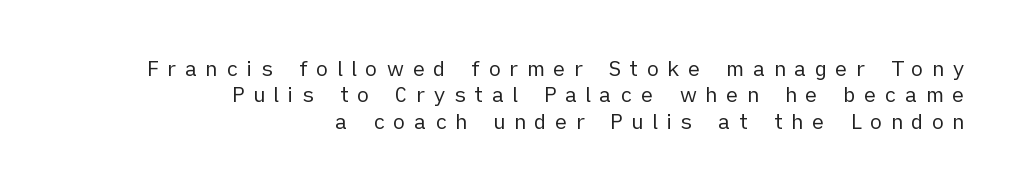
Q: Is the text bold? A: No.
Q: Is the text italic (slanted)? A: No, it is upright.
Q: Is the text underlined? A: No.
Q: How is the paragraph aligned? A: Right-aligned.
Q: Is the spacing between letters normal or unusually wide? A: Unusually wide.
Q: Is the spacing between lines tight, normal or loose? A: Normal.
